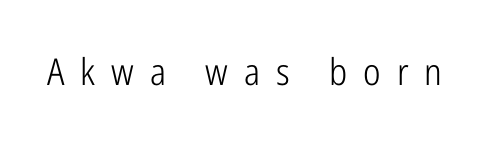
Q: Is the text bold? A: No.
Q: Is the text italic (slanted)? A: No, it is upright.
Q: Is the typeface a serif or a sans-serif typeface? A: Sans-serif.
Q: Is the text underlined? A: No.
Q: Is the spacing between letters normal or unusually wide? A: Unusually wide.
Q: Width (condensed, normal, or wide)? A: Condensed.
Q: Stroke contrast? A: Low.
Q: x-height? A: Medium.
Q: Monospaced? A: No.
